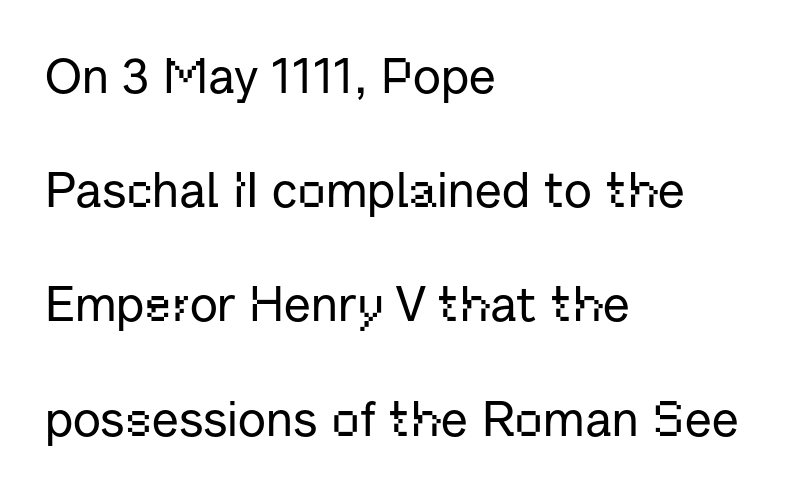
No feet cap the strokes, marking this as sans-serif type. This sample has the flowing, uneven cadence of proportional lettering. In terms of leading, this rendering errs on the spacious side. The foot of each line stays bare and open. Quick note: not italic, upright. The compositor pushed each line to the left boundary.
